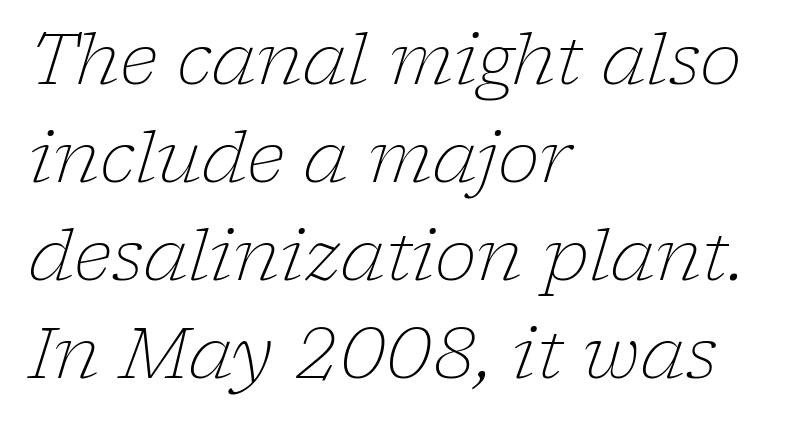
The image shows 71 px light serif type, italic (leaning right); set left-aligned, normal line spacing (1.38x), normal letter spacing, not underlined; low stroke contrast and a medium x-height.
